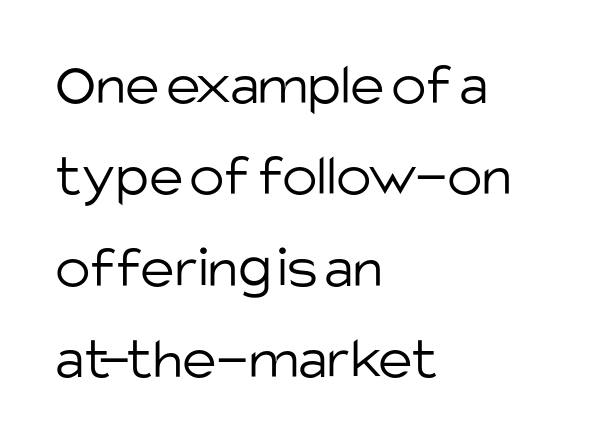
Q: Is the text bold? A: No.
Q: Is the text italic (slanted)? A: No, it is upright.
Q: Is the typeface a serif or a sans-serif typeface? A: Sans-serif.
Q: Is the text underlined? A: No.
Q: How is the paragraph aligned? A: Left-aligned.
Q: Is the spacing between letters normal or unusually wide? A: Normal.
Q: Is the spacing between lines tight, normal or loose? A: Normal.
Q: Width (condensed, normal, or wide)? A: Normal.
Q: Stroke contrast? A: Low.
Q: x-height? A: Large.
Q: Monospaced? A: No.
